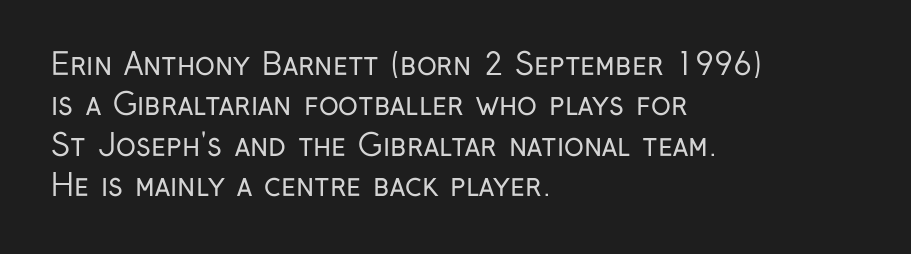
The image shows 30 px regular-weight, condensed sans-serif type, upright; set left-aligned, normal line spacing (1.35x), normal letter spacing, not underlined; low stroke contrast and a medium x-height.
